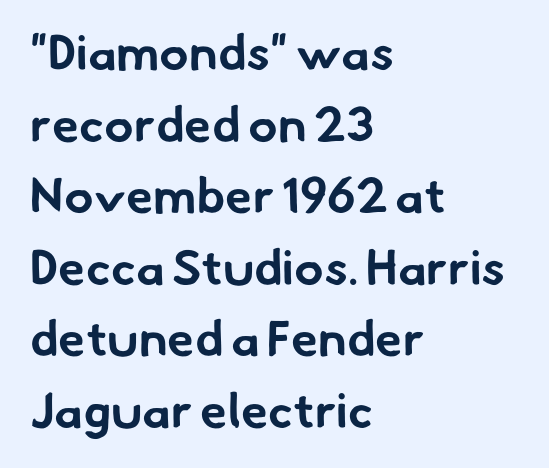
Q: Is the text bold? A: Yes.
Q: Is the typeface a serif or a sans-serif typeface? A: Sans-serif.
Q: Is the text underlined? A: No.
Q: How is the paragraph aligned? A: Left-aligned.
Q: Is the spacing between letters normal or unusually wide? A: Normal.
Q: Is the spacing between lines tight, normal or loose? A: Normal.
Q: Width (condensed, normal, or wide)? A: Normal.
Q: Stroke contrast? A: Low.
Q: x-height? A: Small.
Q: Monospaced? A: No.
